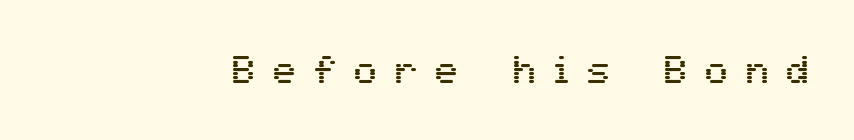
Q: Is the text italic (slanted)? A: No, it is upright.
Q: Is the typeface a serif or a sans-serif typeface? A: Sans-serif.
Q: Is the text underlined? A: No.
Q: Is the spacing between letters normal or unusually wide? A: Unusually wide.
Q: Width (condensed, normal, or wide)? A: Normal.
Q: Stroke contrast? A: Medium.
Q: x-height? A: Medium.
Q: Monospaced? A: No.
